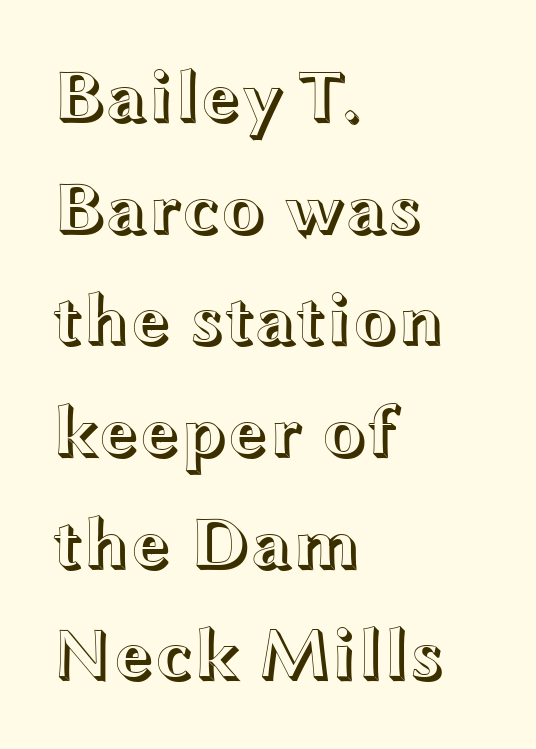
The image shows 73 px wide type, upright; set left-aligned, normal line spacing (1.53x), normal letter spacing, not underlined; a medium x-height.
